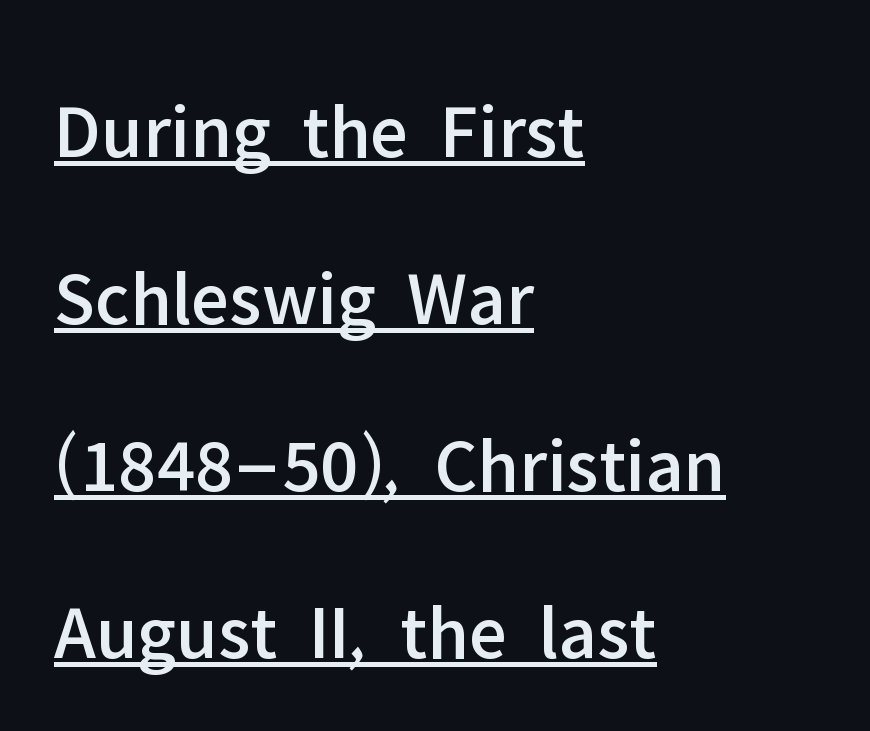
Q: Is the text italic (slanted)? A: No, it is upright.
Q: Is the typeface a serif or a sans-serif typeface? A: Sans-serif.
Q: Is the text underlined? A: Yes.
Q: How is the paragraph aligned? A: Left-aligned.
Q: Is the spacing between letters normal or unusually wide? A: Normal.
Q: Is the spacing between lines tight, normal or loose? A: Loose.
Q: Width (condensed, normal, or wide)? A: Normal.
Q: Stroke contrast? A: Low.
Q: x-height? A: Medium.
Q: Monospaced? A: No.
